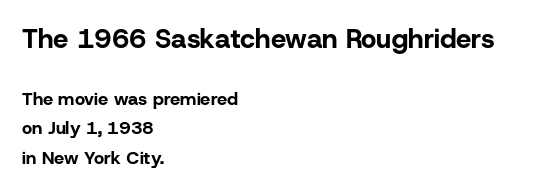
Summary of weight: heavy, a full bold. These lines keep a tight, regular rhythm from letter to letter. The passage shown is not underscored anywhere. Line spacing here is normal. Rendered with straight, roman letterforms.
